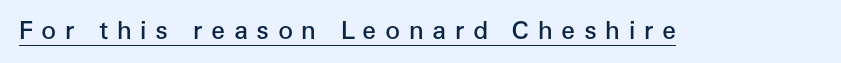
{"italic": "no", "bold": "semi", "underline": "yes", "letter_spacing": "wide", "letter_spacing_em": 0.34, "glyph_px": 25}
